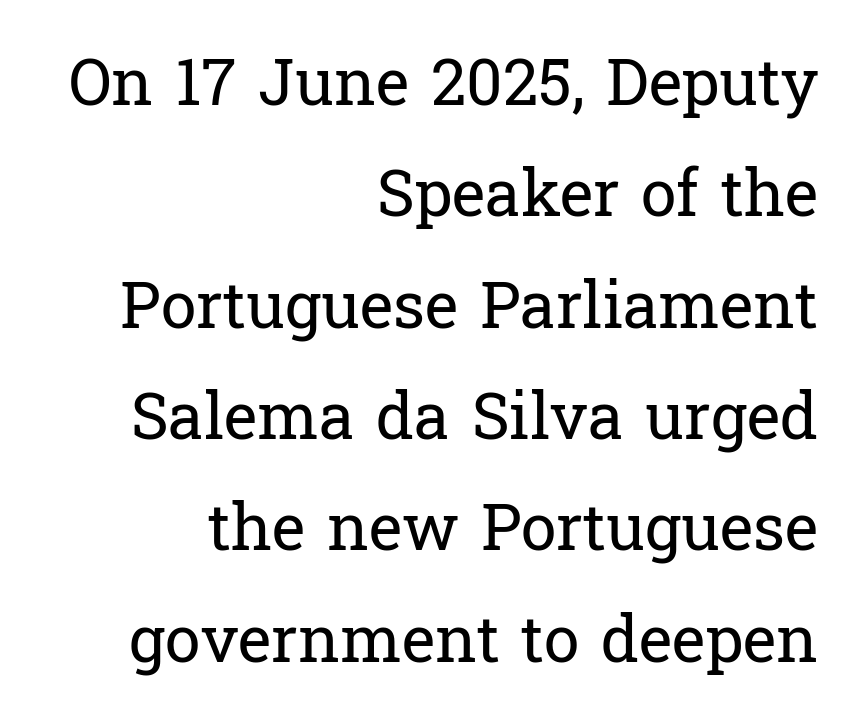
Short note: letters normally spaced. Are there feet on the stems? There are — it's a serif. Ink coverage per letter is moderate at most. One-word summary of the alignment: right. No italicization has been applied; the sample stays upright.
